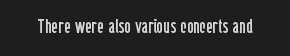
Posture: upright roman. Short note: letters normally spaced. The weight would be labelled regular, book, light, or lighter still. Lines of text with bare space underneath.
